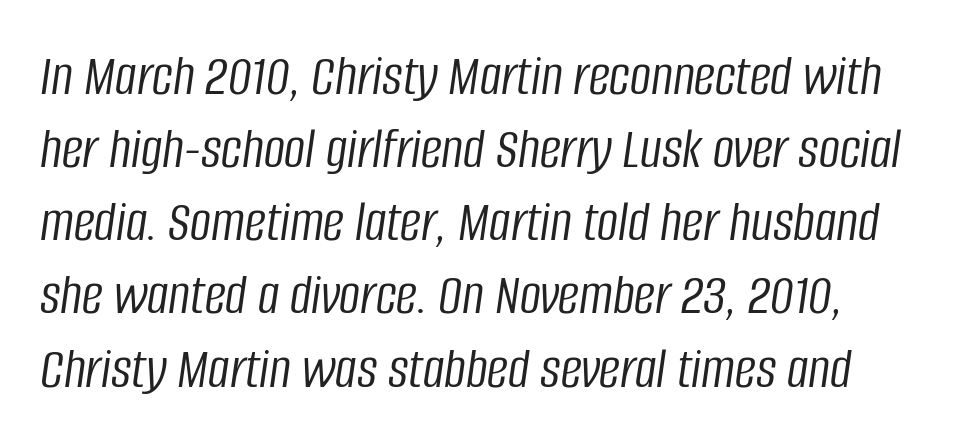
{"italic": "yes", "lean": "right", "slant_degrees": 8, "bold": "no", "weight": "light", "width": "condensed", "stroke_contrast": "low", "x_height": "large", "monospaced": "no", "underline": "no", "align": "left", "line_spacing_ratio": 1.24, "letter_spacing": "normal", "letter_spacing_em": 0.0, "glyph_px": 59}
